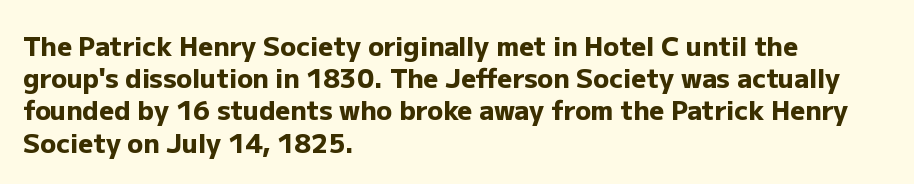
The image shows 26 px bold type, upright; set left-aligned, line spacing 1.24x, normal letter spacing, not underlined.
